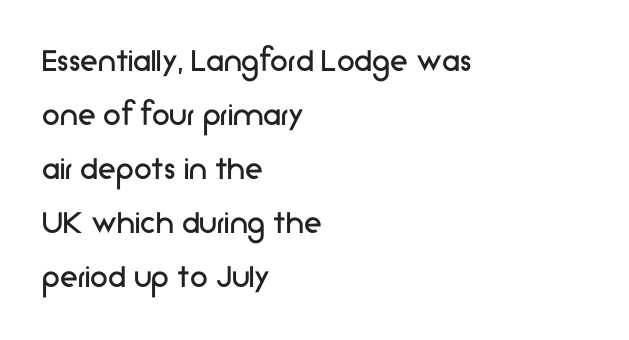
Type without underlining. The face looks like a standard text weight, possibly lighter. A sans-serif font was chosen for this passage. Whoever set this chose a conventional vertical rhythm.
